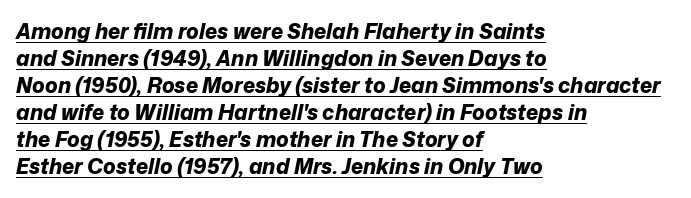
Q: Is the text bold? A: Yes.
Q: Is the text italic (slanted)? A: Yes, it leans right by about 12 degrees.
Q: Is the text underlined? A: Yes.
Q: How is the paragraph aligned? A: Left-aligned.
Q: Is the spacing between letters normal or unusually wide? A: Normal.
Q: Is the spacing between lines tight, normal or loose? A: Normal.
